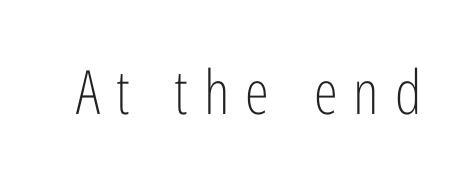
The face used here is rendered with a markedly widened letterfit. In terms of posture, this sample is upright. Ink coverage per letter is moderate at most. Nobody drew a line under any word here. Serifs: no, the terminals of the letterforms are clean. Think of a printed novel: that variable character pitch is what you see here.
